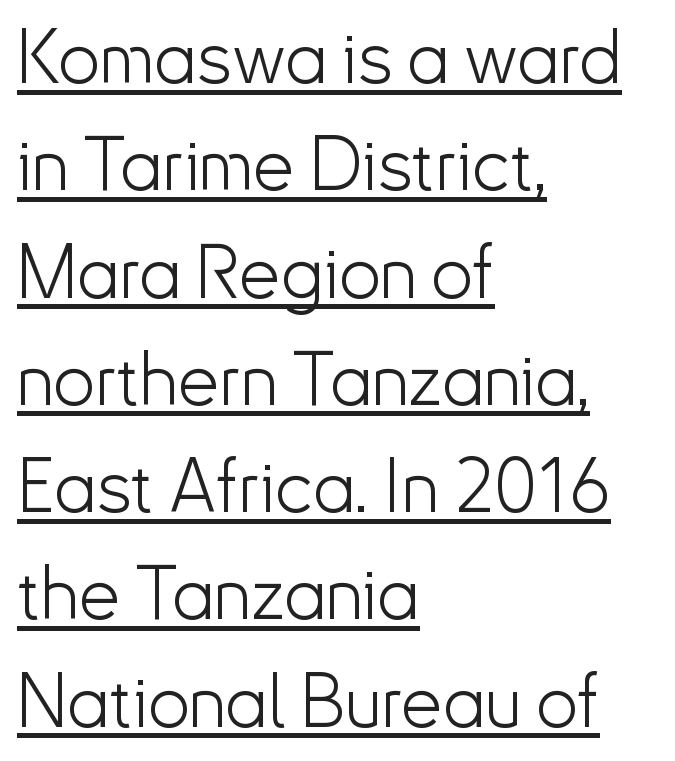
{"serif": "no", "italic": "no", "bold": "no", "weight": "light", "width": "normal", "stroke_contrast": "low", "x_height": "small", "monospaced": "no", "underline": "yes", "align": "left", "line_spacing": "normal", "line_spacing_ratio": 1.45, "letter_spacing": "normal", "letter_spacing_em": 0.0, "glyph_px": 74}
